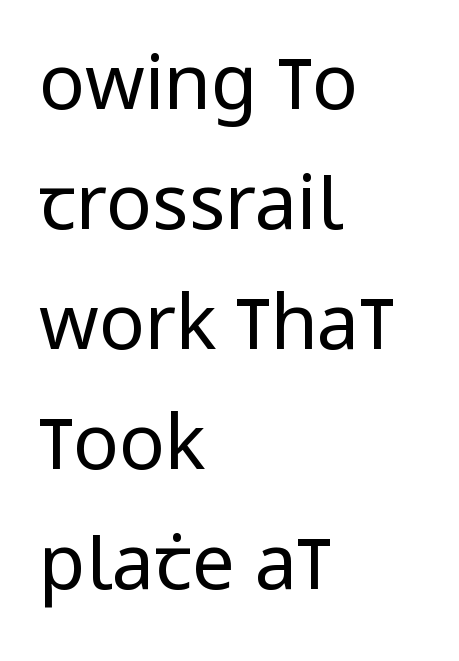
The image shows 76 px regular-weight, condensed sans-serif type, upright; set left-aligned, normal line spacing (1.58x), normal letter spacing, not underlined; low stroke contrast and a large x-height.
